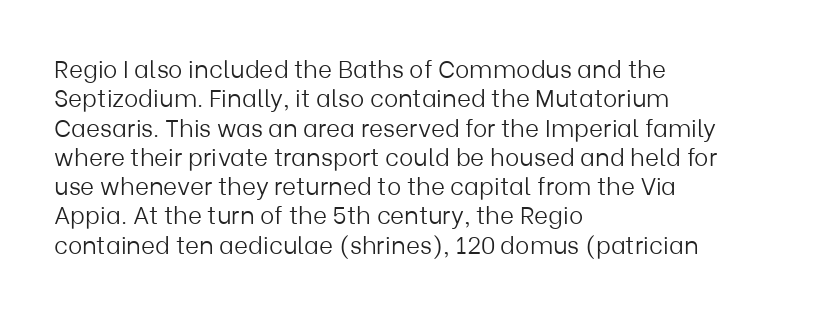
The image shows 24 px text type, upright; set left-aligned, line spacing 1.22x, normal letter spacing, not underlined.
